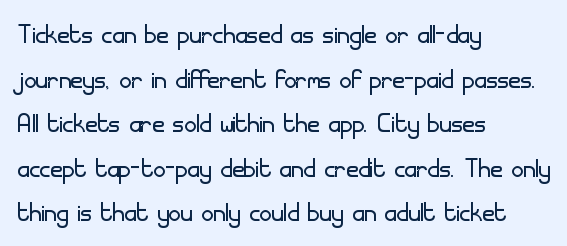
Q: Is the text bold? A: No.
Q: Is the text italic (slanted)? A: No, it is upright.
Q: Is the typeface a serif or a sans-serif typeface? A: Sans-serif.
Q: Is the text underlined? A: No.
Q: How is the paragraph aligned? A: Left-aligned.
Q: Is the spacing between letters normal or unusually wide? A: Normal.
Q: Is the spacing between lines tight, normal or loose? A: Normal.
Q: Width (condensed, normal, or wide)? A: Normal.
Q: Stroke contrast? A: Low.
Q: x-height? A: Small.
Q: Monospaced? A: No.
